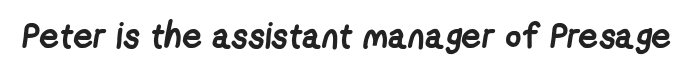
{"serif": "no", "bold": "yes", "weight": "semibold", "width": "condensed", "stroke_contrast": "low", "x_height": "medium", "monospaced": "no", "underline": "no", "letter_spacing": "normal", "letter_spacing_em": 0.0, "glyph_px": 35}
